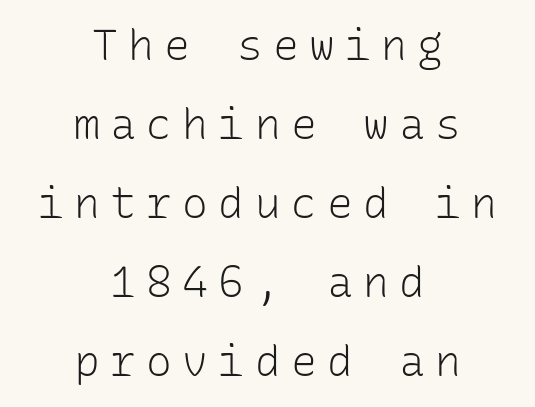
Stems and bowls with no extra thickness — not bold. Compared with a flush-left layout, this one balances lines on the center instead. Check the space under the baseline: it is left empty. The rendering inserts visible extra space after every character. You could count columns in this text — the font is strictly monospaced.
